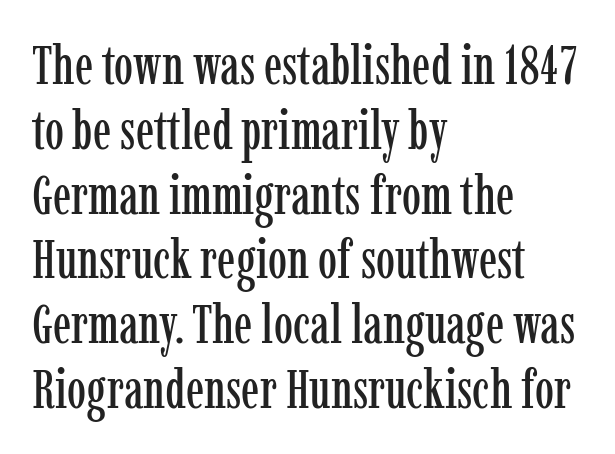
The image shows 54 px condensed serif type, upright; set left-aligned, line spacing 1.2x, normal letter spacing, not underlined; low stroke contrast and a medium x-height.
